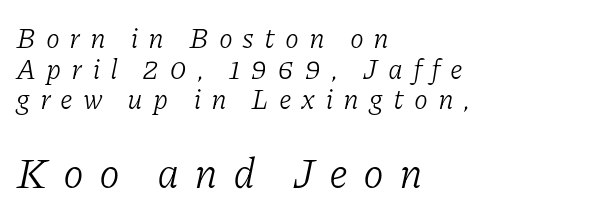
Q: Is the text bold? A: No.
Q: Is the text italic (slanted)? A: Yes, it leans right by about 11 degrees.
Q: Is the typeface a serif or a sans-serif typeface? A: Serif.
Q: Is the text underlined? A: No.
Q: How is the paragraph aligned? A: Left-aligned.
Q: Is the spacing between letters normal or unusually wide? A: Unusually wide.
Q: Is the spacing between lines tight, normal or loose? A: Tight.
Q: Which block of text is set in a larger size, the first (top) or the second (bottom)? A: The second (bottom) one.
Q: Width (condensed, normal, or wide)? A: Normal.
Q: Stroke contrast? A: Low.
Q: x-height? A: Medium.
Q: Monospaced? A: No.
